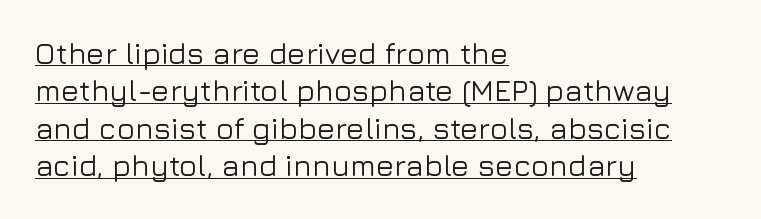
Q: Is the text italic (slanted)? A: No, it is upright.
Q: Is the typeface a serif or a sans-serif typeface? A: Sans-serif.
Q: Is the text underlined? A: Yes.
Q: How is the paragraph aligned? A: Left-aligned.
Q: Is the spacing between letters normal or unusually wide? A: Normal.
Q: Is the spacing between lines tight, normal or loose? A: Normal.
Q: Width (condensed, normal, or wide)? A: Normal.
Q: Stroke contrast? A: Low.
Q: x-height? A: Medium.
Q: Monospaced? A: No.
